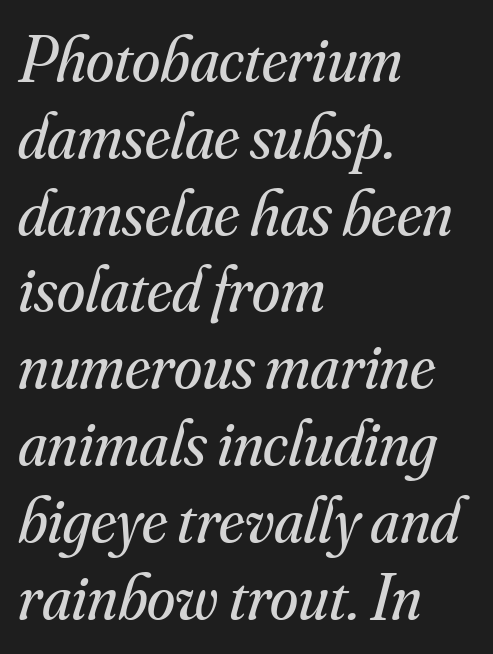
The image shows 64 px regular-weight serif type, italic (leaning right); set left-aligned, line spacing 1.2x, normal letter spacing, not underlined; medium stroke contrast and a small x-height.
